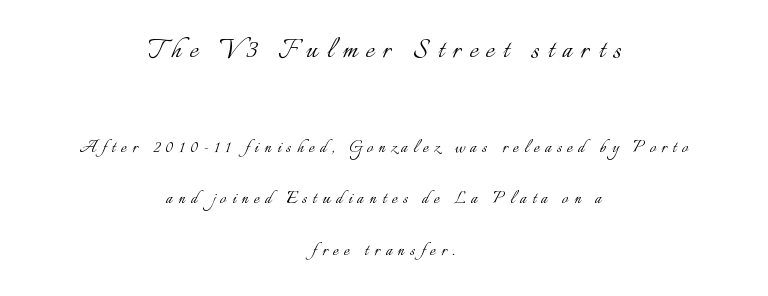
{"bold": "no", "weight": "light", "width": "normal", "stroke_contrast": "low", "x_height": "small", "monospaced": "no", "underline": "no", "align": "center", "line_spacing": "loose", "line_spacing_ratio": 2.45, "letter_spacing": "wide", "letter_spacing_em": 0.27, "larger_block": "first", "size_ratio": 1.52, "glyph_px": 32}
